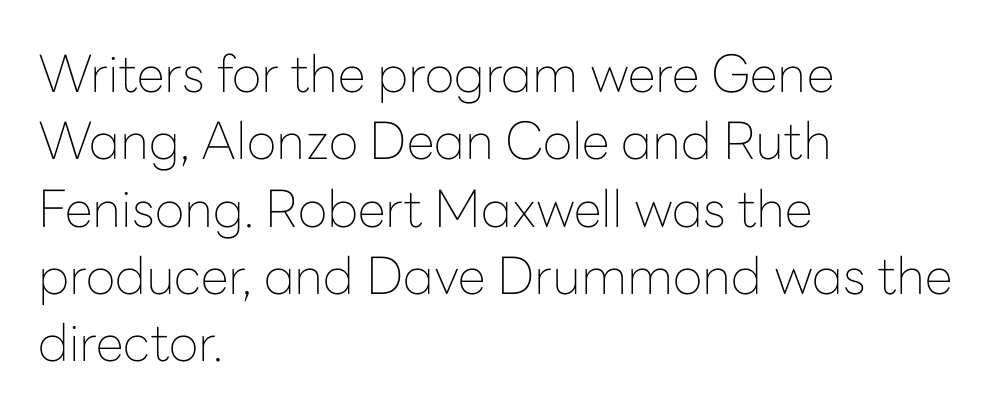
{"serif": "no", "italic": "no", "bold": "no", "weight": "thin", "width": "normal", "stroke_contrast": "low", "x_height": "medium", "monospaced": "no", "underline": "no", "align": "left", "line_spacing": "normal", "line_spacing_ratio": 1.32, "letter_spacing": "normal", "letter_spacing_em": 0.0, "glyph_px": 51}
